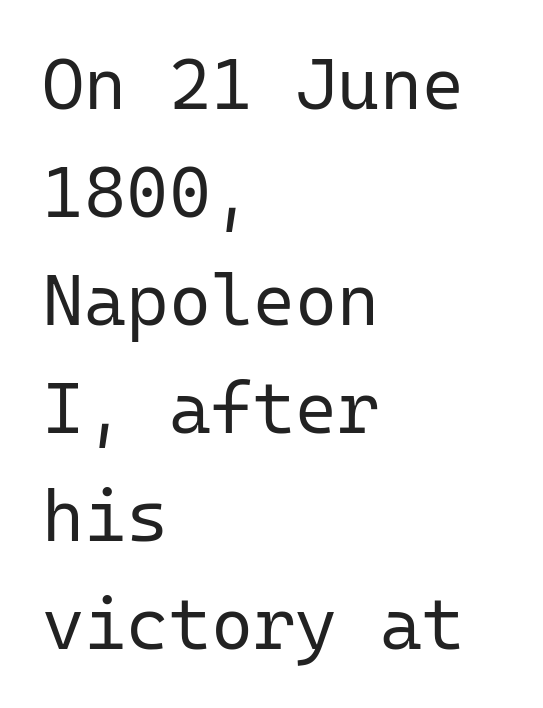
The image shows 72 px regular-weight sans-serif type, upright, monospaced; set left-aligned, normal line spacing (1.5x), normal letter spacing, not underlined; low stroke contrast and a medium x-height.
